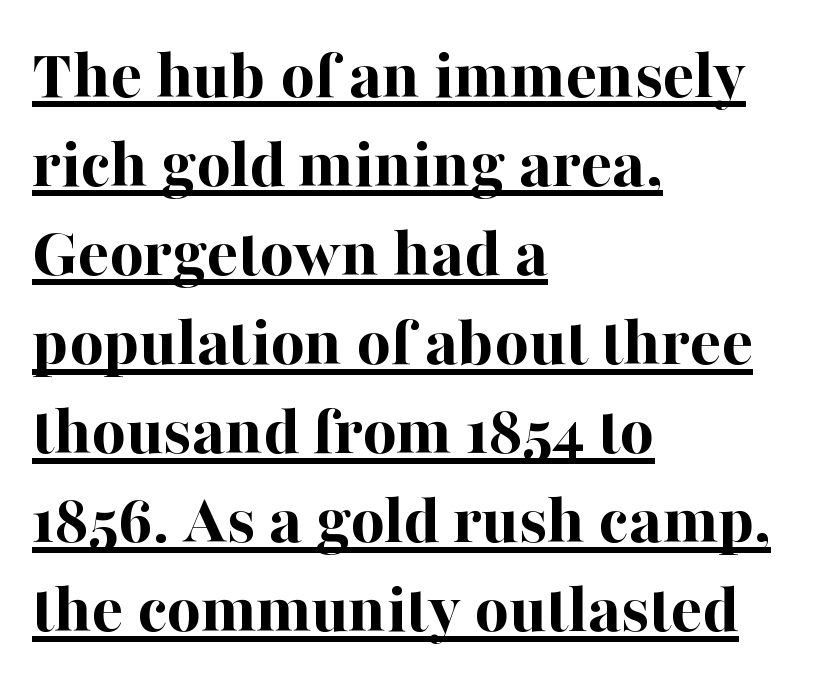
Q: Is the text bold? A: Yes.
Q: Is the text italic (slanted)? A: No, it is upright.
Q: Is the typeface a serif or a sans-serif typeface? A: Serif.
Q: Is the text underlined? A: Yes.
Q: How is the paragraph aligned? A: Left-aligned.
Q: Is the spacing between letters normal or unusually wide? A: Normal.
Q: Width (condensed, normal, or wide)? A: Normal.
Q: Stroke contrast? A: High.
Q: x-height? A: Medium.
Q: Monospaced? A: No.
